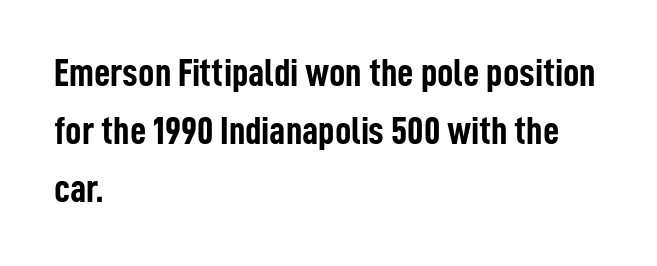
{"serif": "no", "italic": "no", "bold": "yes", "weight": "semibold", "width": "condensed", "stroke_contrast": "low", "x_height": "medium", "monospaced": "no", "underline": "no", "align": "left", "line_spacing": "normal", "line_spacing_ratio": 1.45, "letter_spacing": "normal", "letter_spacing_em": 0.0, "glyph_px": 40}
